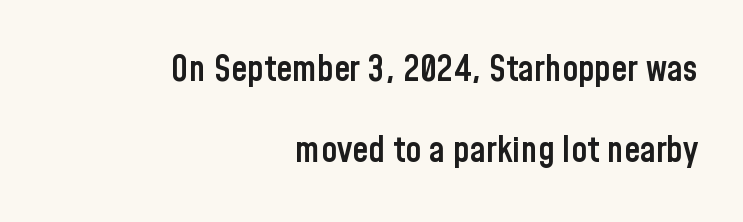
The image shows 36 px semibold, condensed sans-serif type, upright; set right-aligned, loose line spacing (2.25x), normal letter spacing, not underlined; low stroke contrast and a medium x-height.
